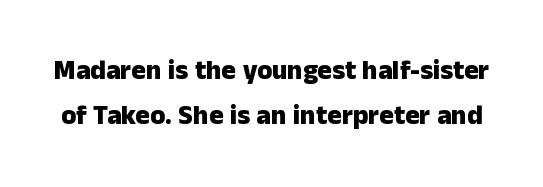
{"italic": "no", "bold": "yes", "underline": "no", "line_spacing": "normal", "line_spacing_ratio": 1.66, "letter_spacing": "normal", "letter_spacing_em": 0.0, "glyph_px": 27}
